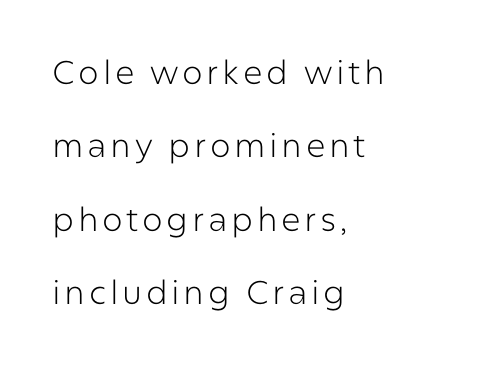
Decoration check: the copy has no underline. The weight tops out at a normal text grade. If you drew a ruler down the left edge, every line would touch it. Spacing verdict: proportional, widths tailored to each character. These lines stand farther apart than default settings would place them.
